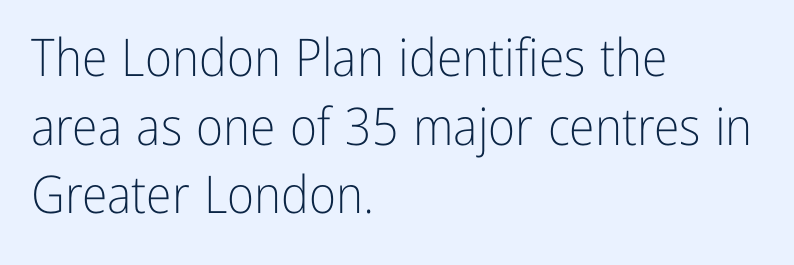
Q: Is the text bold? A: No.
Q: Is the text italic (slanted)? A: No, it is upright.
Q: Is the typeface a serif or a sans-serif typeface? A: Sans-serif.
Q: Is the text underlined? A: No.
Q: How is the paragraph aligned? A: Left-aligned.
Q: Is the spacing between letters normal or unusually wide? A: Normal.
Q: Is the spacing between lines tight, normal or loose? A: Normal.
Q: Width (condensed, normal, or wide)? A: Condensed.
Q: Stroke contrast? A: Low.
Q: x-height? A: Medium.
Q: Monospaced? A: No.
